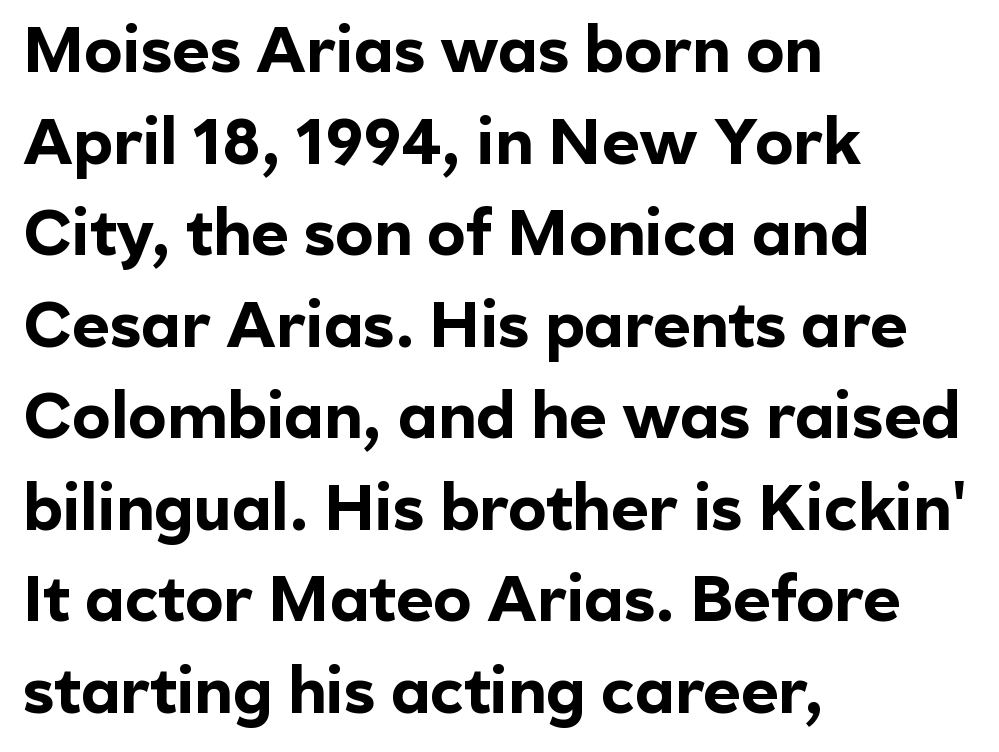
{"serif": "no", "italic": "no", "bold": "yes", "weight": "bold", "width": "normal", "x_height": "medium", "monospaced": "no", "underline": "no", "align": "left", "line_spacing": "normal", "line_spacing_ratio": 1.43, "letter_spacing": "normal", "letter_spacing_em": 0.0, "glyph_px": 64}
